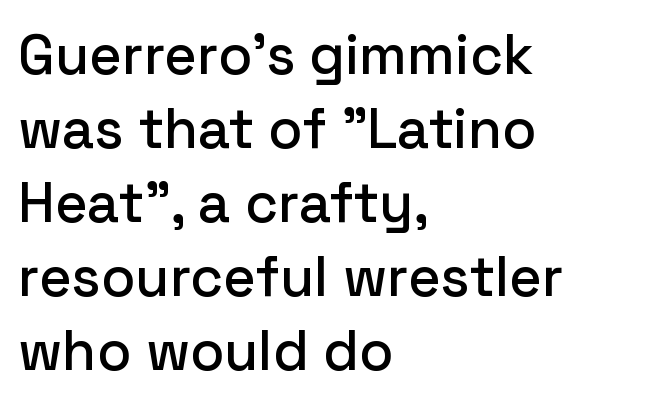
These lines are rendered in a variable-pitch font. Evenly set lines give the paragraph a standard silhouette. The font's upright variant was chosen for this text. Descender tails drop into unmarked territory. The paragraph shown leans on its left margin. No feet cap the strokes, marking this as sans-serif type.
